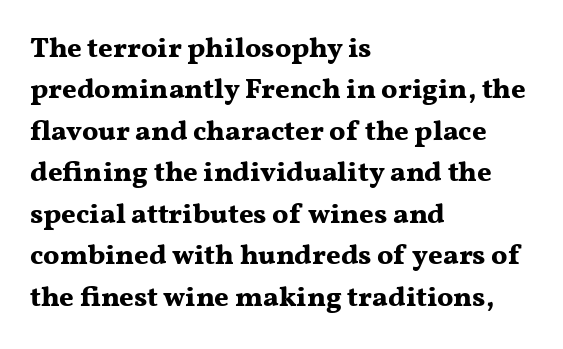
{"serif": "yes", "italic": "no", "bold": "yes", "weight": "bold", "width": "wide", "stroke_contrast": "medium", "x_height": "medium", "monospaced": "no", "underline": "no", "align": "left", "line_spacing": "normal", "line_spacing_ratio": 1.48, "letter_spacing": "normal", "letter_spacing_em": 0.0, "glyph_px": 28}
